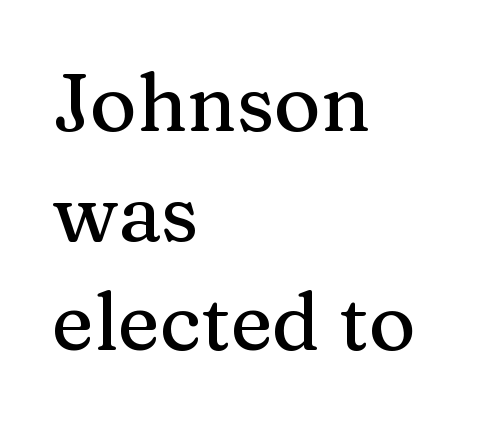
The image shows 80 px serif type, upright; set left-aligned, normal line spacing (1.37x), normal letter spacing, not underlined; medium stroke contrast and a medium x-height.
